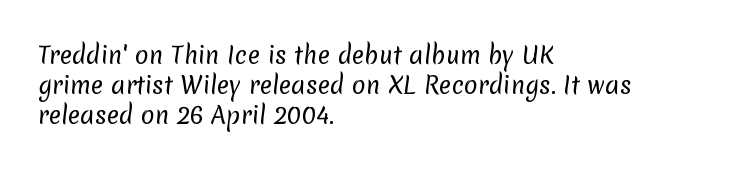
The gaps between neighbouring characters are ordinary and unremarkable. Left-aligned paragraph, ragged on the right. Weight: in the light-to-regular range. Honestly, there is no underline to notice here at all. These lines sit exactly where default settings would place them.
